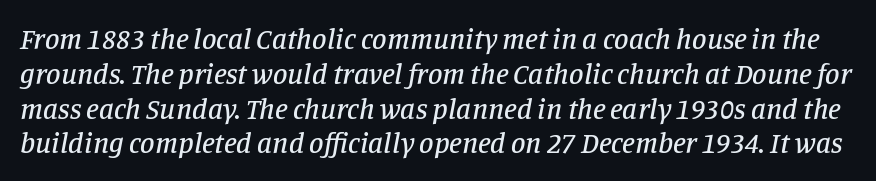
Q: Is the text italic (slanted)? A: Yes, it leans right by about 11 degrees.
Q: Is the typeface a serif or a sans-serif typeface? A: Serif.
Q: Is the text underlined? A: No.
Q: Is the spacing between letters normal or unusually wide? A: Normal.
Q: Width (condensed, normal, or wide)? A: Normal.
Q: Stroke contrast? A: Low.
Q: x-height? A: Large.
Q: Monospaced? A: No.
